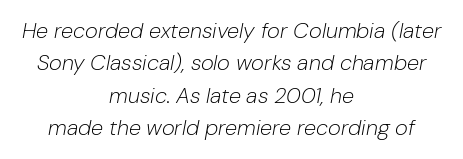
{"italic": "yes", "lean": "right", "slant_degrees": 10, "bold": "no", "underline": "no", "align": "center", "line_spacing": "normal", "line_spacing_ratio": 1.47, "letter_spacing": "normal", "letter_spacing_em": 0.0, "glyph_px": 22}
